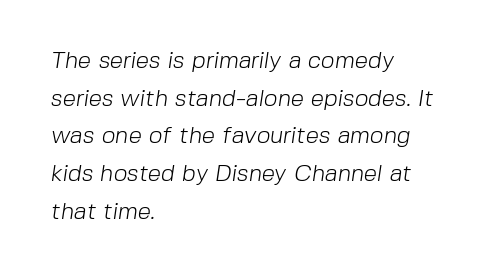
{"bold": "no", "underline": "no", "align": "left", "line_spacing": "normal", "line_spacing_ratio": 1.57, "letter_spacing": "normal", "letter_spacing_em": 0.0, "glyph_px": 24}
